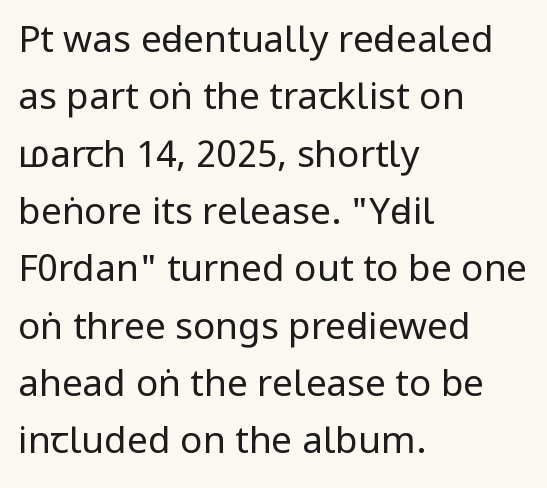
Italic? Not at all — the glyphs are vertical. A typesetter would call this zero additional tracking. Descenders are the only things crossing below the line. The designer left line spacing at the default.
